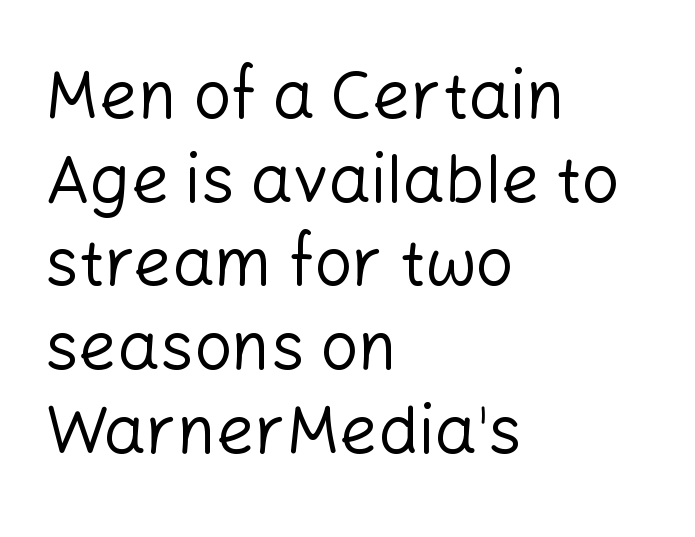
Q: Is the text bold? A: No.
Q: Is the text italic (slanted)? A: No, it is upright.
Q: Is the typeface a serif or a sans-serif typeface? A: Sans-serif.
Q: Is the text underlined? A: No.
Q: How is the paragraph aligned? A: Left-aligned.
Q: Is the spacing between letters normal or unusually wide? A: Normal.
Q: Is the spacing between lines tight, normal or loose? A: Normal.
Q: Width (condensed, normal, or wide)? A: Normal.
Q: Stroke contrast? A: Low.
Q: x-height? A: Medium.
Q: Monospaced? A: No.
